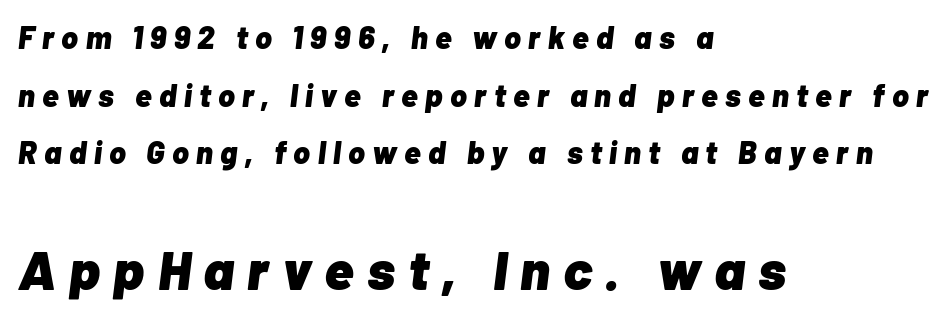
Is the lower block the larger one? Yes — the lower block carries the bigger type. Emphasis-style slanted type is in use. Clear beneath every line of the passage. Is the block centered? No — it sits flush against the left margin. How heavy is the stroke? Heavy — this is a bold.
